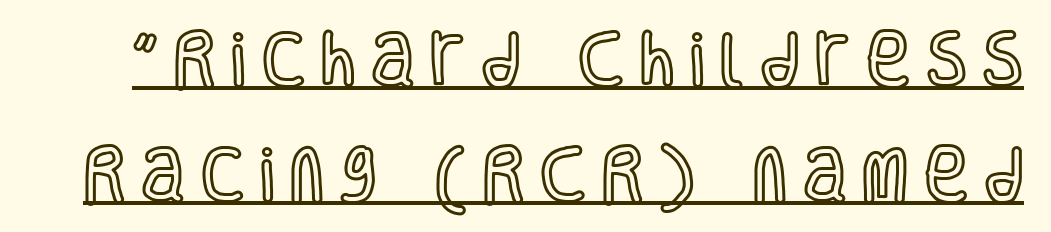
The image shows 60 px condensed type, upright; set loose line spacing (1.92x), unusually wide letter spacing (+0.26 em), underlined; a large x-height.
